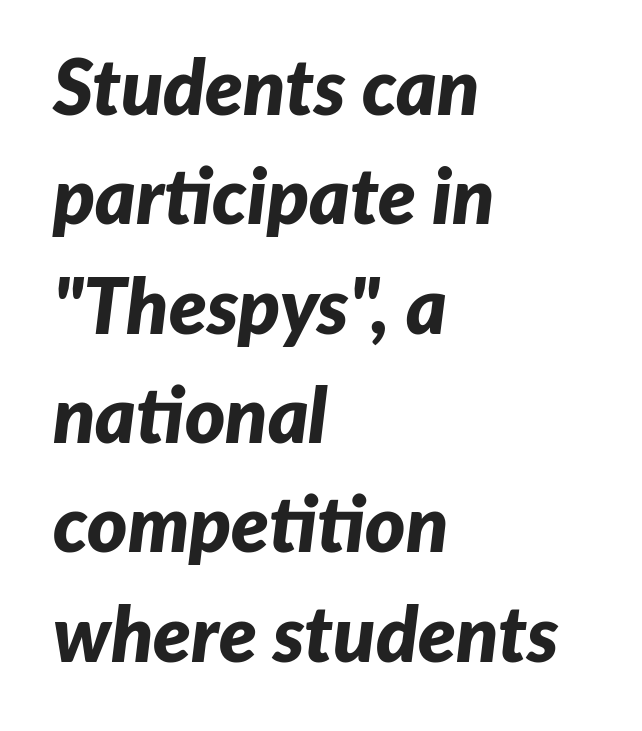
Is this a fixed-width face? No — the glyphs have proportional, varying widths. Tall strokes in this sample are angled rather than plumb. Heavy-handed strokes throughout: this text is bold. Left-aligned paragraph, ragged on the right. Vertically, the passage feels balanced, rows spaced as you'd expect.
